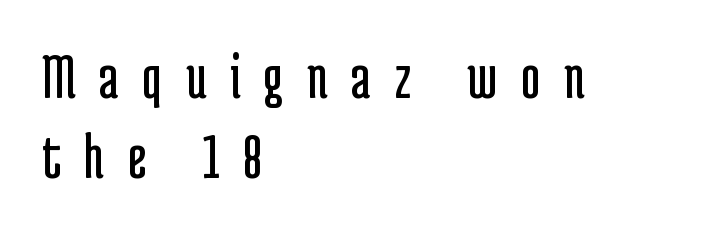
{"serif": "no", "italic": "no", "bold": "no", "weight": "regular", "width": "condensed", "stroke_contrast": "low", "x_height": "medium", "monospaced": "no", "underline": "no", "align": "left", "line_spacing_ratio": 1.21, "letter_spacing": "wide", "letter_spacing_em": 0.36, "glyph_px": 66}
